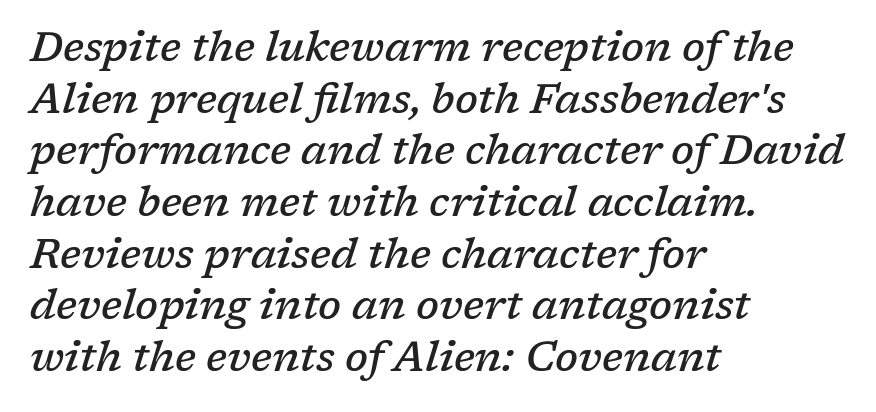
Honestly, there is no underline to notice here at all. The letters are slanted; this is an italic face. Each line starts at the same left margin while the right side varies. Here the glyphs are tracked normally, forming tight word shapes. A typesetter would call this proportional, since set widths differ per character.
